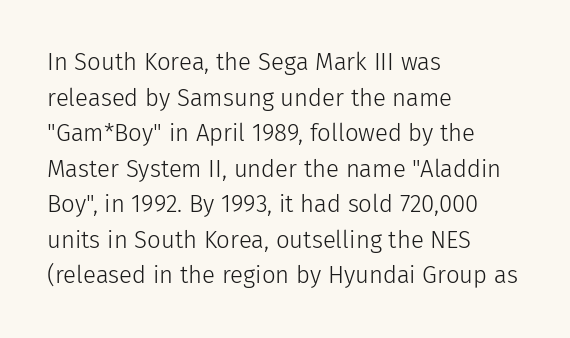
The image shows 24 px text type, upright; set left-aligned, normal line spacing (1.48x), normal letter spacing, not underlined.
